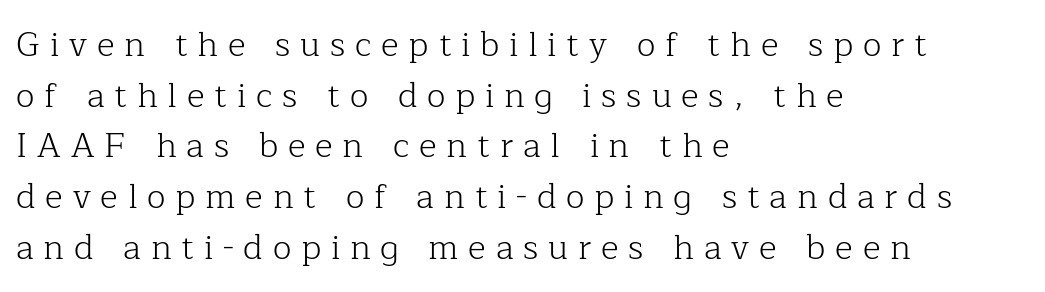
These lines are rendered in a variable-pitch font. Serif or sans? Serif — the stroke terminals have little feet. What's the leading like? Ordinary, nothing unusual. Does the lettering tilt? It doesn't — this is upright. A typesetter would call this heavily tracked-out type. Type without underlining.
